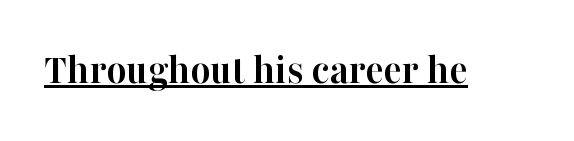
The specimen reads as upright at a glance. Words appear dense and cohesive because spacing is normal. Quick note: underline on. To sum up the face: it has serifs.
